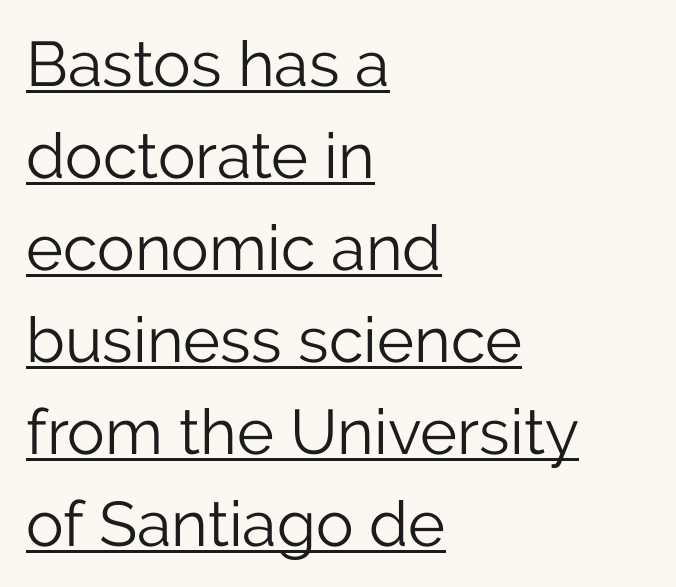
Q: Is the text bold? A: No.
Q: Is the text italic (slanted)? A: No, it is upright.
Q: Is the typeface a serif or a sans-serif typeface? A: Sans-serif.
Q: Is the text underlined? A: Yes.
Q: How is the paragraph aligned? A: Left-aligned.
Q: Is the spacing between letters normal or unusually wide? A: Normal.
Q: Is the spacing between lines tight, normal or loose? A: Normal.
Q: Width (condensed, normal, or wide)? A: Normal.
Q: Stroke contrast? A: Low.
Q: x-height? A: Medium.
Q: Monospaced? A: No.
